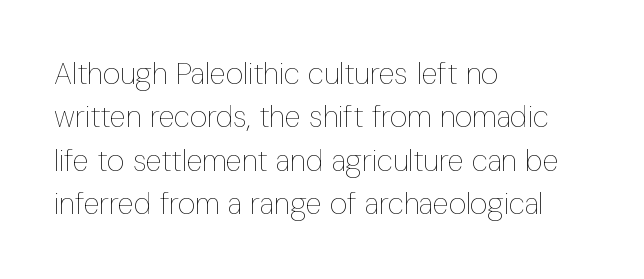
{"italic": "no", "bold": "no", "weight": "thin", "width": "condensed", "stroke_contrast": "low", "x_height": "medium", "monospaced": "no", "underline": "no", "align": "left", "line_spacing": "normal", "line_spacing_ratio": 1.45, "letter_spacing": "normal", "letter_spacing_em": 0.0, "glyph_px": 30}
